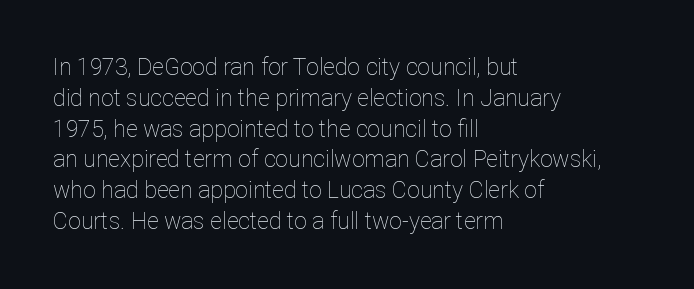
Descenders are the only things crossing below the line. The font sits on the lighter half of the weight spectrum, regular included. Does the copy run flush right? No — it runs flush left. Vertically, the passage feels balanced, rows spaced as you'd expect.
